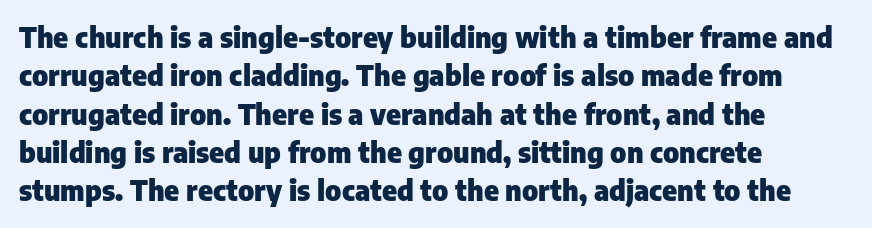
A typesetter would call this zero additional tracking. Bare-footed words on every line. The rag falls on the right side of this text block. Note: no serifs on the glyphs.
